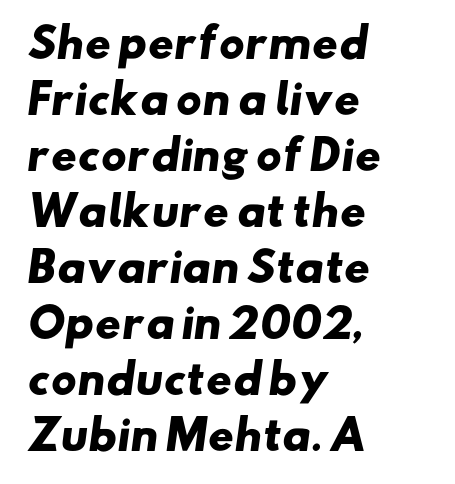
The image shows 40 px heavy, wide sans-serif type; set left-aligned, normal line spacing (1.4x), normal letter spacing, not underlined; low stroke contrast and a small x-height.
